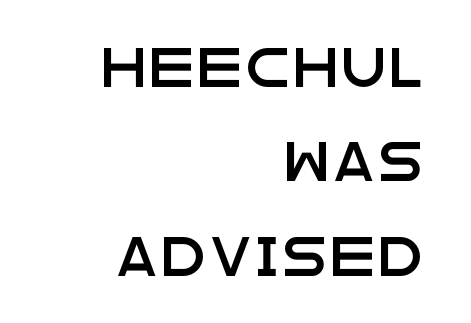
The words here are not underlined. Is the block centered? No — it sits flush against the right margin. The space between consecutive lines is lavish. Varying glyph widths throughout — classic text-font behaviour. The glyphs in this specimen are sans serif. Posture: straight, roman, zero tilt.
